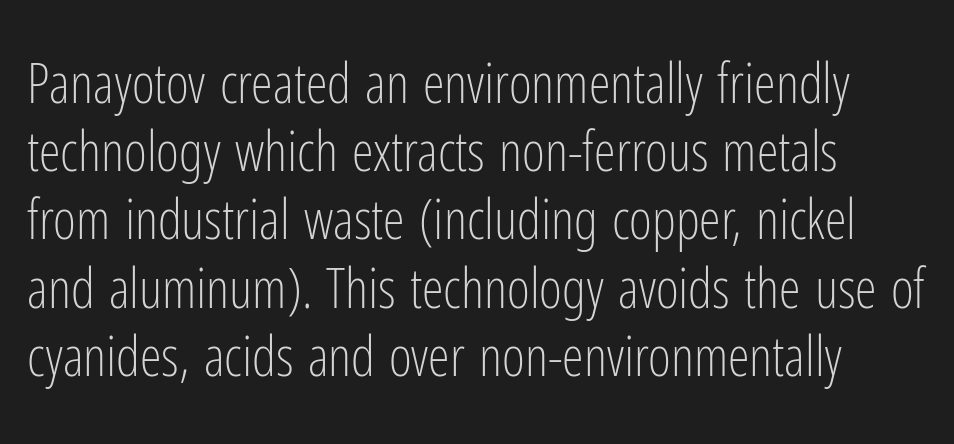
Q: Is the text bold? A: No.
Q: Is the text italic (slanted)? A: No, it is upright.
Q: Is the typeface a serif or a sans-serif typeface? A: Sans-serif.
Q: Is the text underlined? A: No.
Q: Is the spacing between letters normal or unusually wide? A: Normal.
Q: Width (condensed, normal, or wide)? A: Condensed.
Q: Stroke contrast? A: Low.
Q: x-height? A: Medium.
Q: Monospaced? A: No.
